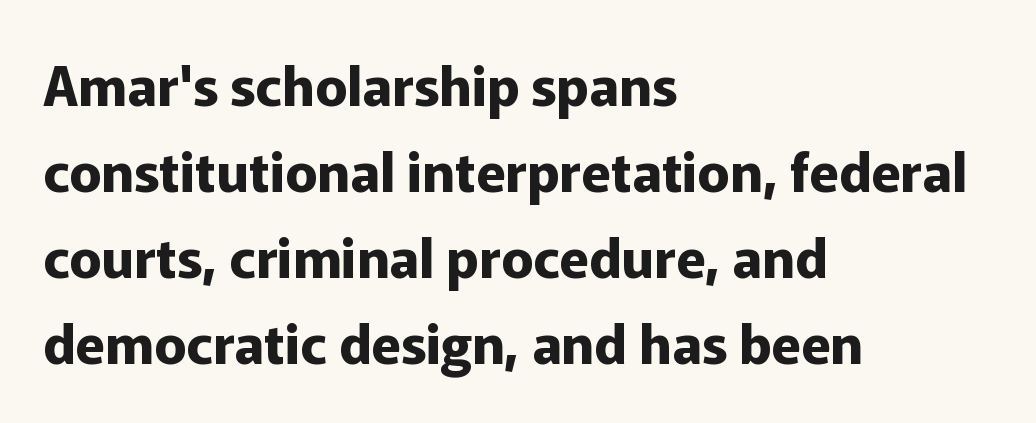
{"serif": "no", "italic": "no", "bold": "yes", "weight": "bold", "width": "normal", "stroke_contrast": "low", "x_height": "medium", "monospaced": "no", "underline": "no", "align": "left", "line_spacing": "normal", "line_spacing_ratio": 1.59, "letter_spacing": "normal", "letter_spacing_em": 0.0, "glyph_px": 54}
